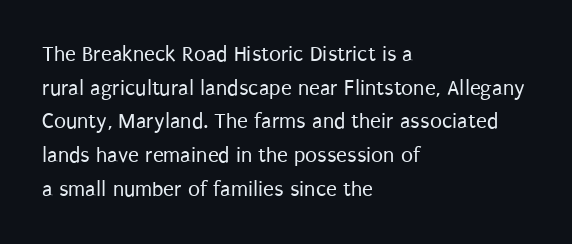
Q: Is the text bold? A: No.
Q: Is the text italic (slanted)? A: No, it is upright.
Q: Is the text underlined? A: No.
Q: How is the paragraph aligned? A: Left-aligned.
Q: Is the spacing between letters normal or unusually wide? A: Normal.
Q: Is the spacing between lines tight, normal or loose? A: Normal.
